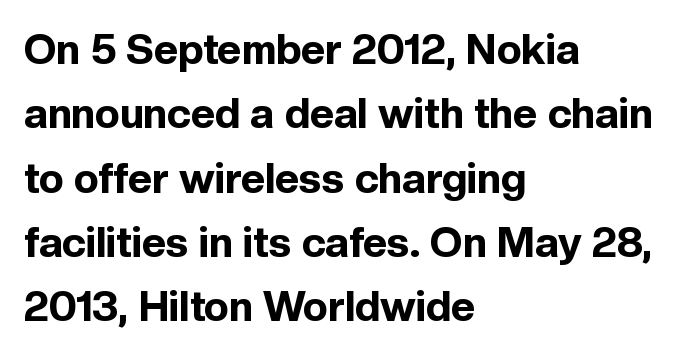
{"serif": "no", "italic": "no", "bold": "yes", "weight": "bold", "width": "normal", "x_height": "medium", "monospaced": "no", "underline": "no", "align": "left", "line_spacing": "normal", "line_spacing_ratio": 1.53, "letter_spacing": "normal", "letter_spacing_em": 0.0, "glyph_px": 42}
